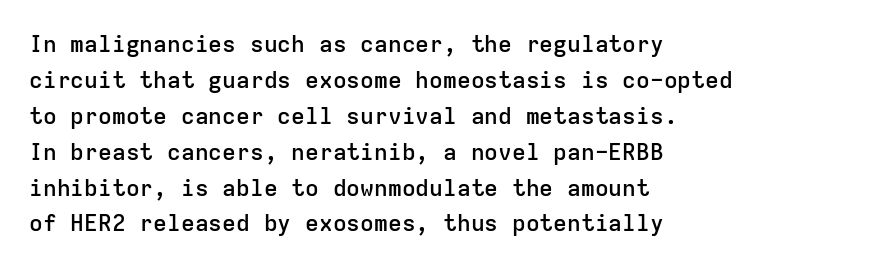
The image shows 23 px text type, upright; set left-aligned, normal line spacing (1.56x), normal letter spacing, not underlined.
